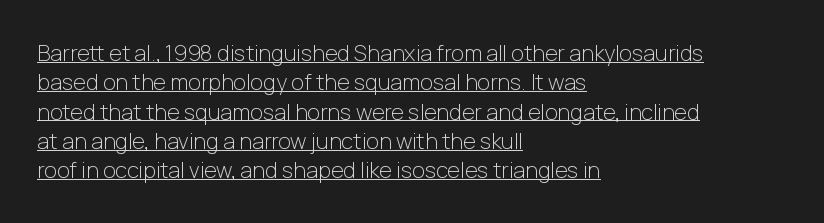
Q: Is the text bold? A: No.
Q: Is the text italic (slanted)? A: No, it is upright.
Q: Is the text underlined? A: Yes.
Q: How is the paragraph aligned? A: Left-aligned.
Q: Is the spacing between letters normal or unusually wide? A: Normal.
Q: Is the spacing between lines tight, normal or loose? A: Normal.
